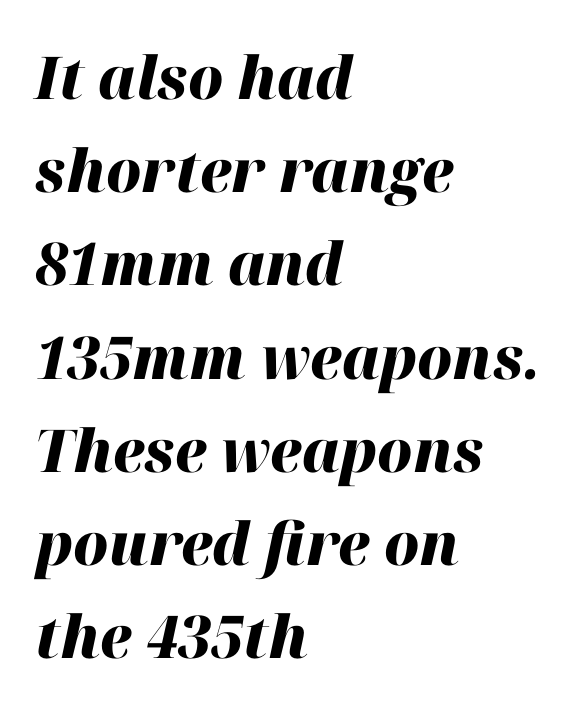
Q: Is the text bold? A: Yes.
Q: Is the text italic (slanted)? A: Yes, it leans right by about 12 degrees.
Q: Is the text underlined? A: No.
Q: How is the paragraph aligned? A: Left-aligned.
Q: Is the spacing between letters normal or unusually wide? A: Normal.
Q: Is the spacing between lines tight, normal or loose? A: Normal.
Q: Width (condensed, normal, or wide)? A: Normal.
Q: Stroke contrast? A: High.
Q: x-height? A: Medium.
Q: Monospaced? A: No.
